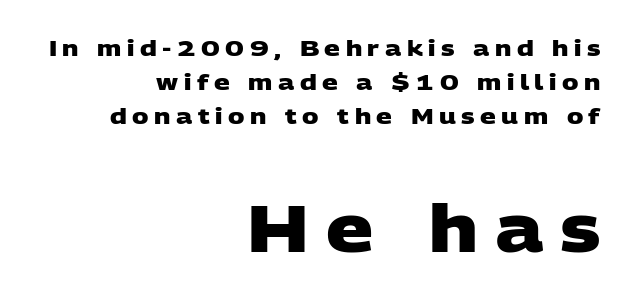
The image shows 66 px heavy, wide sans-serif type; set right-aligned, normal line spacing (1.54x), unusually wide letter spacing (+0.25 em), not underlined; the second (bottom) block is 3.0x larger; low stroke contrast and a large x-height.
